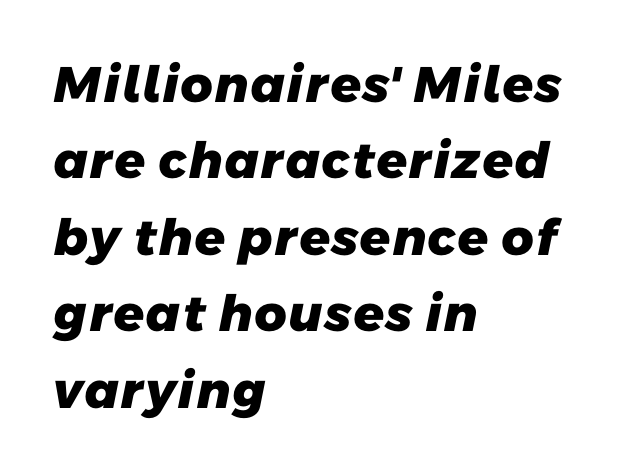
Check under the words: just untouched page. The compositor pushed each line to the left boundary. Summary of vertical rhythm: regular, with standard interline spacing. Is this a fixed-width face? No — the glyphs have proportional, varying widths. Honestly, the letter spacing is just normal — you wouldn't notice it. Set as a true bold cut, around the 700 mark.
